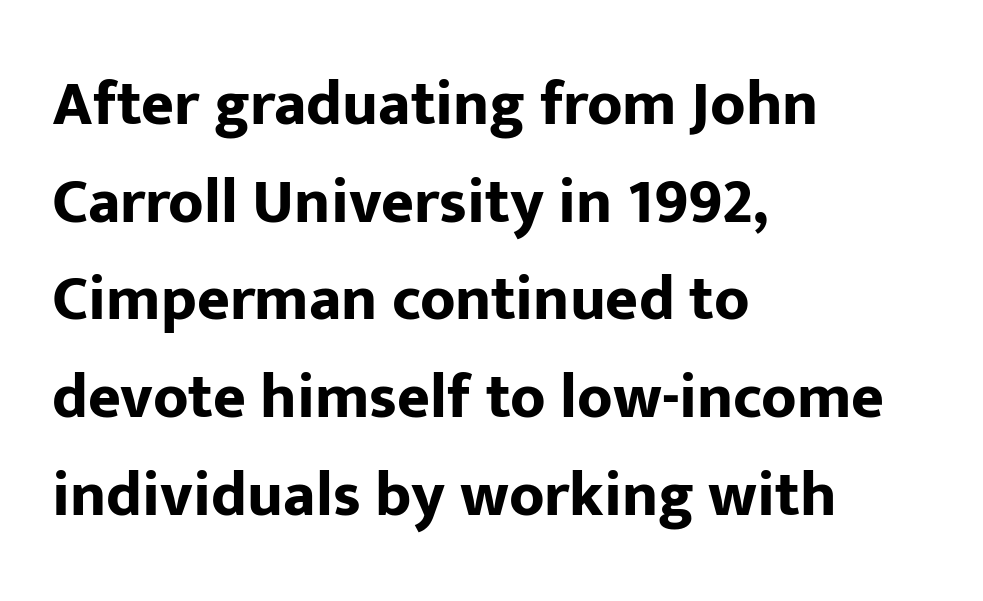
Q: Is the text bold? A: Yes.
Q: Is the text italic (slanted)? A: No, it is upright.
Q: Is the typeface a serif or a sans-serif typeface? A: Sans-serif.
Q: Is the text underlined? A: No.
Q: How is the paragraph aligned? A: Left-aligned.
Q: Is the spacing between letters normal or unusually wide? A: Normal.
Q: Is the spacing between lines tight, normal or loose? A: Normal.
Q: Width (condensed, normal, or wide)? A: Normal.
Q: Stroke contrast? A: Low.
Q: x-height? A: Medium.
Q: Monospaced? A: No.
